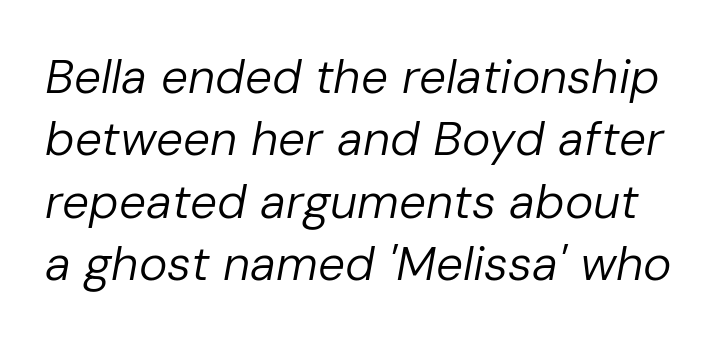
The passage shown is typed in a proportional face where columns would drift. The typeface has the unassuming heft of standard copy or less. What stands out about the letter spacing? Nothing — it is the standard amount. The passage shown is not underscored anywhere.
